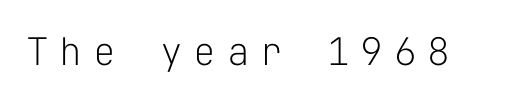
This sample uses an upright cut, with every glyph sitting square on the baseline. Grotesque or geometric, the face here clearly has no serifs. On a weight scale, this lands at 450 or below. Is the letter spacing exaggerated? Yes — the characters are pushed far apart. The specimen omits any rule beneath the text block's lines. Each letter, wide or thin by design, is forced into the same width here.
